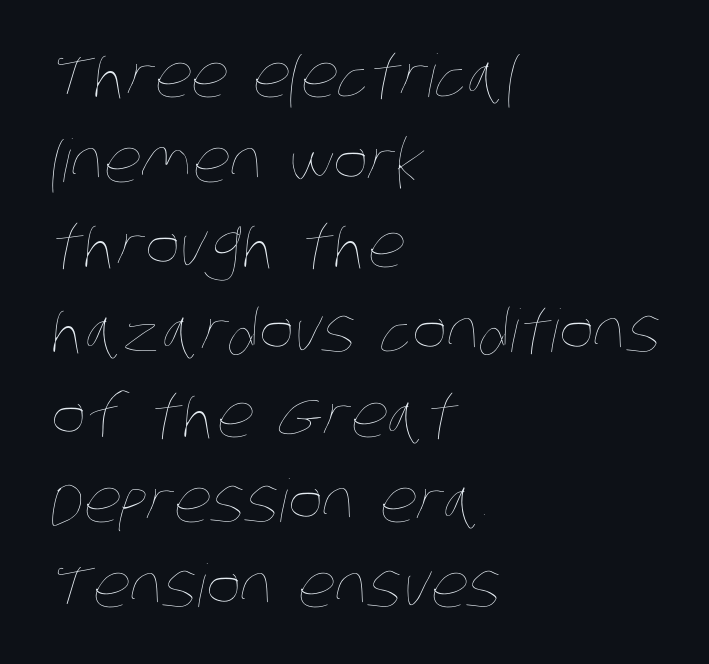
The vertical gap from one line to the next is medium. Nothing heavy about these letters — not bold at all. Letters rest on an invisible, unmarked baseline. The letterforms sit shoulder to shoulder at normal distance. The compositor pushed each line to the left boundary. These lines are rendered in a variable-pitch font.
